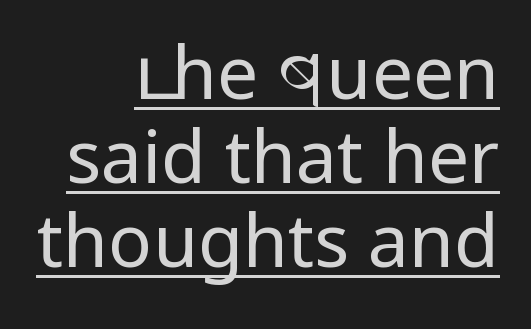
One-word summary of the alignment: right. The cut favours lightness, reaching ordinary text weight at its darkest. Honestly, the underline is the first thing you notice here. Tracking here is standard; glyphs follow each other at the usual distance. This sample has the flowing, uneven cadence of proportional lettering.
